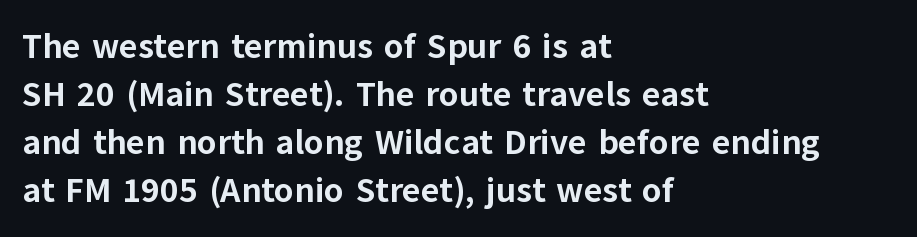
Is the block centered? No — it sits flush against the left margin. Is the type bold? Yes — the strokes are clearly thick and heavy. You can tell from the bare stems that sans-serif type was used. This sample has the flowing, uneven cadence of proportional lettering. The designer left line spacing at the default. Descenders hang freely into open space.
